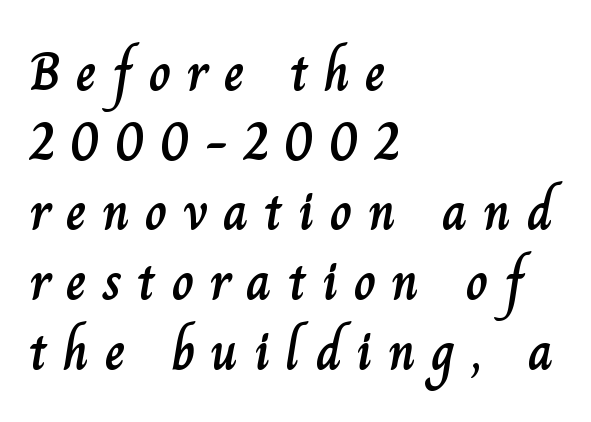
The image shows 54 px text type; set left-aligned, normal line spacing (1.29x), unusually wide letter spacing (+0.29 em), not underlined; low stroke contrast and a small x-height.
